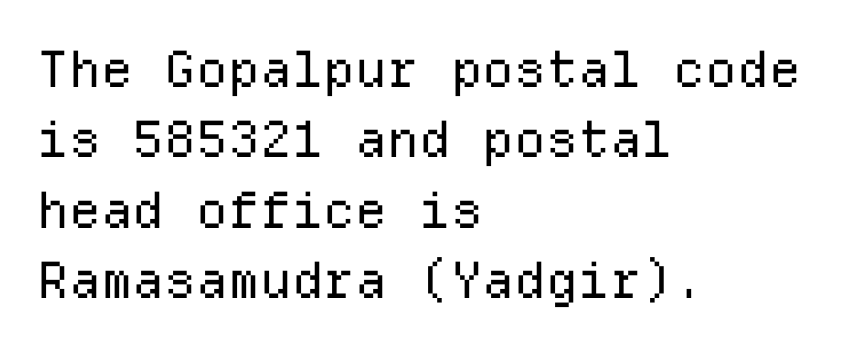
Q: Is the text bold? A: No.
Q: Is the text italic (slanted)? A: No, it is upright.
Q: Is the typeface a serif or a sans-serif typeface? A: Sans-serif.
Q: Is the text underlined? A: No.
Q: How is the paragraph aligned? A: Left-aligned.
Q: Is the spacing between letters normal or unusually wide? A: Normal.
Q: Is the spacing between lines tight, normal or loose? A: Normal.
Q: Width (condensed, normal, or wide)? A: Normal.
Q: Stroke contrast? A: Low.
Q: x-height? A: Medium.
Q: Monospaced? A: Yes.
